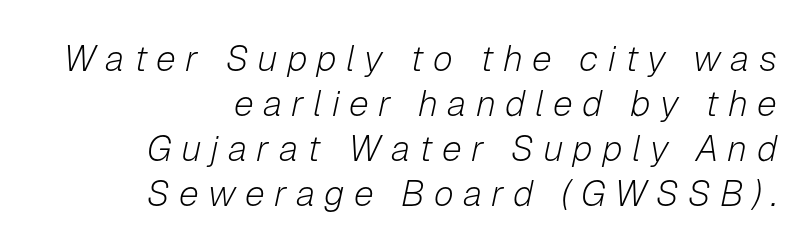
This rendering features lettering with no underline. Letters have the restrained weight of plain body copy at most. How would I describe the line gaps? Plain and ordinary. Proportional: the letters do not fall into vertical columns. In terms of posture, this sample is oblique. Letter spacing: wide.
